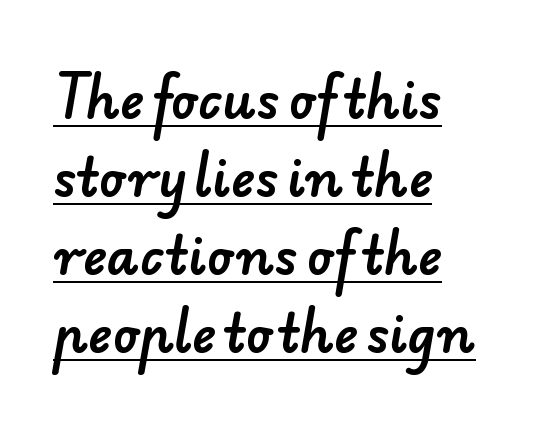
{"serif": "no", "width": "normal", "stroke_contrast": "low", "x_height": "small", "monospaced": "no", "underline": "yes", "align": "left", "line_spacing": "normal", "line_spacing_ratio": 1.53, "letter_spacing": "normal", "letter_spacing_em": 0.0, "glyph_px": 51}
